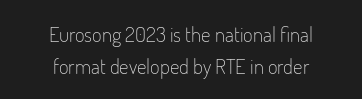
{"italic": "no", "bold": "no", "underline": "no", "align": "center", "line_spacing": "normal", "line_spacing_ratio": 1.51, "letter_spacing": "normal", "letter_spacing_em": 0.0, "glyph_px": 21}
